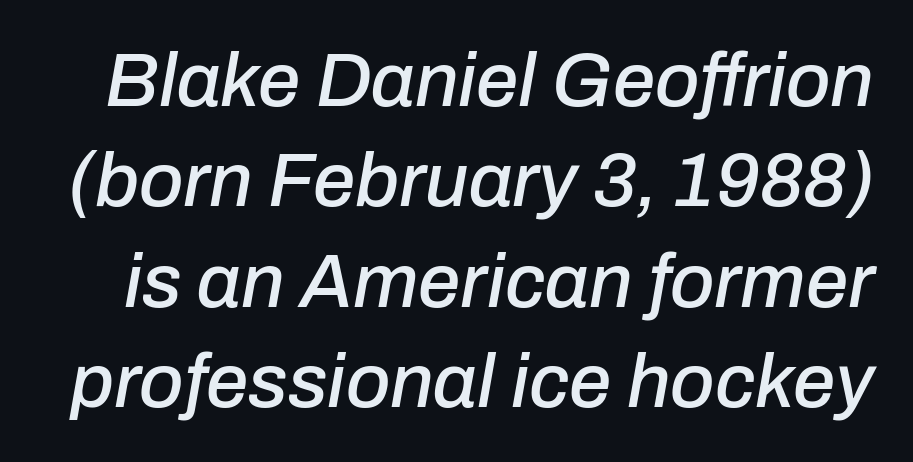
Notice how descenders clear the ascenders below comfortably — that's standard leading. Nobody touched the tracking dial on this one. Check under the words: just untouched page. Character widths vary here, with narrow letters taking less room than wide ones. This sample uses an oblique cut, with every glyph tilted off the vertical.
